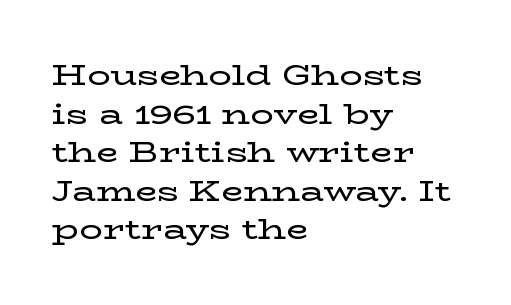
The image shows 29 px wide serif type, upright; set left-aligned, normal line spacing (1.33x), normal letter spacing, not underlined; low stroke contrast and a medium x-height.
